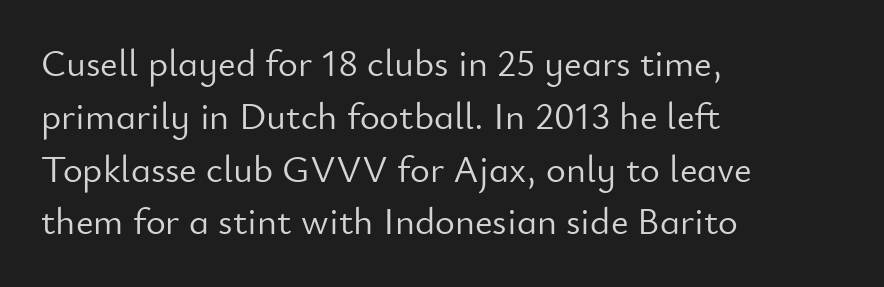
Q: Is the text bold? A: No.
Q: Is the text italic (slanted)? A: No, it is upright.
Q: Is the typeface a serif or a sans-serif typeface? A: Sans-serif.
Q: Is the text underlined? A: No.
Q: How is the paragraph aligned? A: Left-aligned.
Q: Is the spacing between letters normal or unusually wide? A: Normal.
Q: Is the spacing between lines tight, normal or loose? A: Normal.
Q: Width (condensed, normal, or wide)? A: Normal.
Q: Stroke contrast? A: Low.
Q: x-height? A: Small.
Q: Monospaced? A: No.
